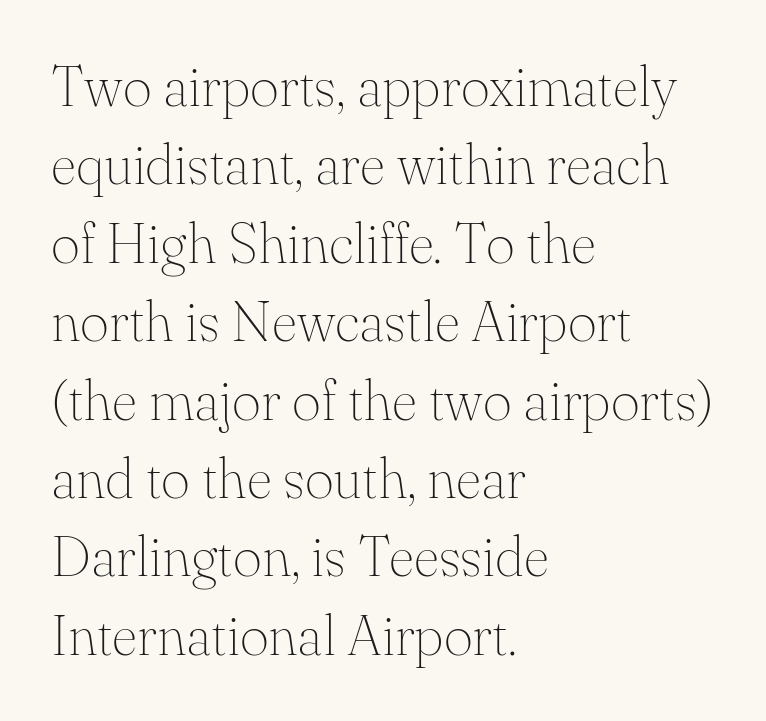
{"serif": "yes", "italic": "no", "bold": "no", "weight": "thin", "width": "normal", "stroke_contrast": "medium", "x_height": "small", "monospaced": "no", "underline": "no", "align": "left", "line_spacing": "normal", "line_spacing_ratio": 1.4, "letter_spacing": "normal", "letter_spacing_em": 0.0, "glyph_px": 56}
